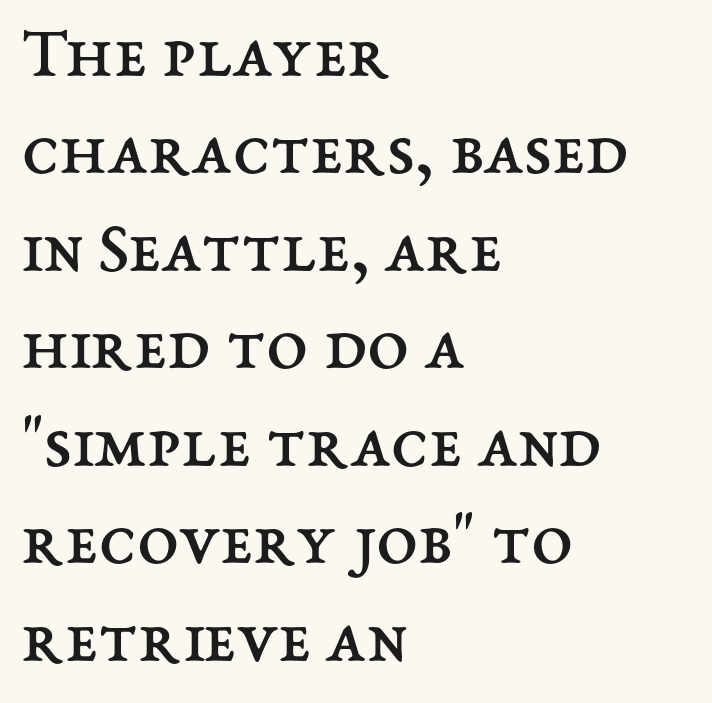
Q: Is the text bold? A: No.
Q: Is the text italic (slanted)? A: No, it is upright.
Q: Is the text underlined? A: No.
Q: How is the paragraph aligned? A: Left-aligned.
Q: Is the spacing between letters normal or unusually wide? A: Normal.
Q: Is the spacing between lines tight, normal or loose? A: Normal.
Q: Width (condensed, normal, or wide)? A: Normal.
Q: Stroke contrast? A: Medium.
Q: x-height? A: Medium.
Q: Monospaced? A: No.
